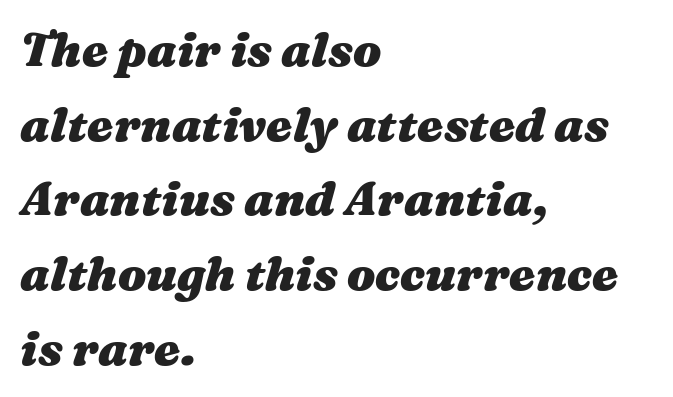
Q: Is the text bold? A: Yes.
Q: Is the text italic (slanted)? A: Yes, it leans right by about 16 degrees.
Q: Is the text underlined? A: No.
Q: How is the paragraph aligned? A: Left-aligned.
Q: Is the spacing between letters normal or unusually wide? A: Normal.
Q: Is the spacing between lines tight, normal or loose? A: Normal.
Q: Width (condensed, normal, or wide)? A: Wide.
Q: Stroke contrast? A: Medium.
Q: x-height? A: Medium.
Q: Monospaced? A: No.
